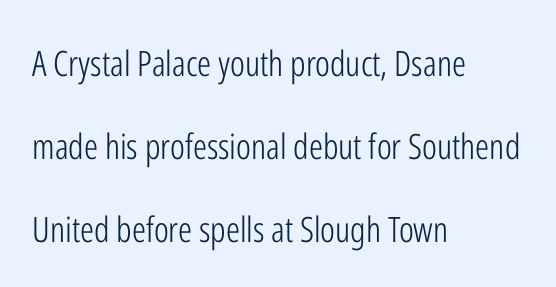
This sample has the flowing, uneven cadence of proportional lettering. Observe the ordinary spacing: letters are neighbours, not strangers. The typeface chosen for these lines omits serifs. Vertical strokes here are truly vertical. Plain, unruled lines of type.
